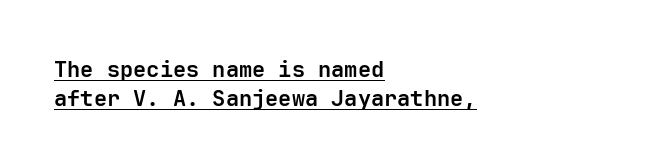
No extra tracking has been applied to these lines. Does the leading feel generous? No, just average. The text block is weighted toward the left margin, trailing off unevenly rightward. Stroke thickness is high; the sample reads as a true bold. In terms of posture, this sample is upright.
